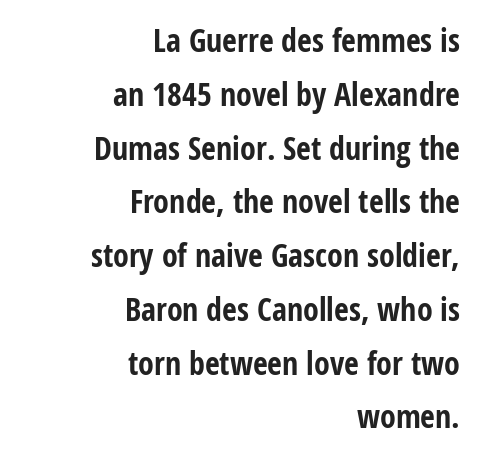
The image shows 32 px bold, condensed sans-serif type, upright; set right-aligned, normal line spacing (1.68x), normal letter spacing, not underlined; low stroke contrast and a medium x-height.
